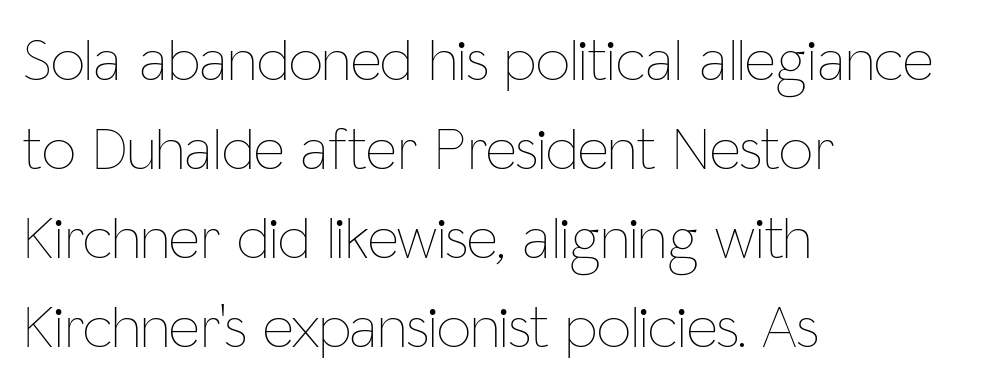
{"italic": "no", "bold": "no", "weight": "thin", "width": "condensed", "stroke_contrast": "low", "x_height": "medium", "monospaced": "no", "underline": "no", "align": "left", "line_spacing": "normal", "line_spacing_ratio": 1.46, "letter_spacing": "normal", "letter_spacing_em": 0.0, "glyph_px": 61}
